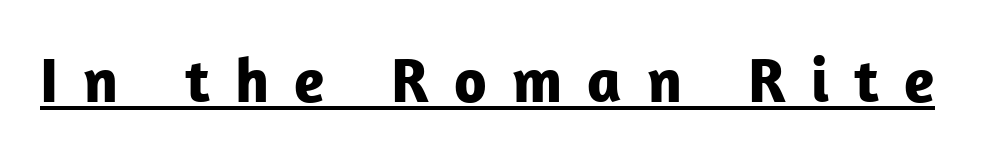
The image shows 63 px bold sans-serif type, upright; set unusually wide letter spacing (+0.4 em), underlined; low stroke contrast and a medium x-height.
